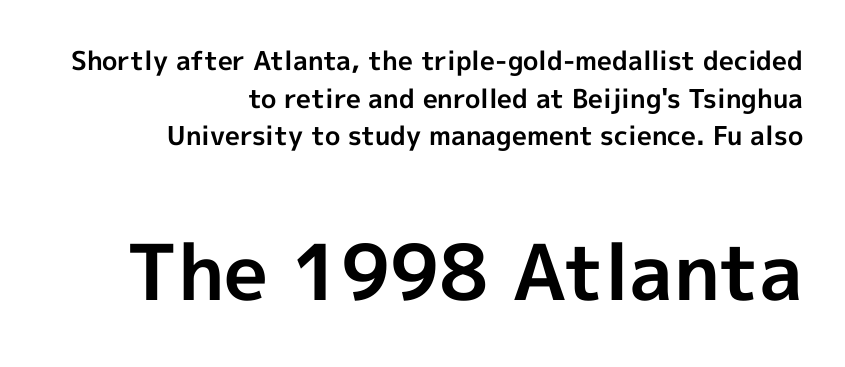
Q: Is the text bold? A: Yes.
Q: Is the text italic (slanted)? A: No, it is upright.
Q: Is the typeface a serif or a sans-serif typeface? A: Sans-serif.
Q: Is the text underlined? A: No.
Q: How is the paragraph aligned? A: Right-aligned.
Q: Is the spacing between letters normal or unusually wide? A: Normal.
Q: Is the spacing between lines tight, normal or loose? A: Normal.
Q: Which block of text is set in a larger size, the first (top) or the second (bottom)? A: The second (bottom) one.
Q: Width (condensed, normal, or wide)? A: Normal.
Q: x-height? A: Medium.
Q: Monospaced? A: No.
